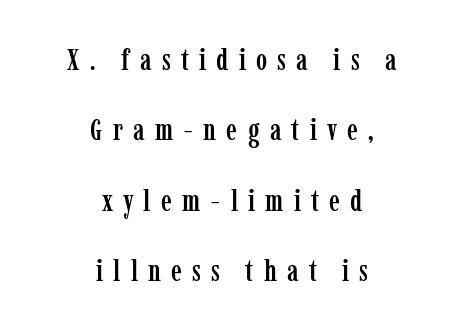
Q: Is the text italic (slanted)? A: No, it is upright.
Q: Is the typeface a serif or a sans-serif typeface? A: Serif.
Q: Is the text underlined? A: No.
Q: How is the paragraph aligned? A: Centered.
Q: Is the spacing between letters normal or unusually wide? A: Unusually wide.
Q: Is the spacing between lines tight, normal or loose? A: Loose.
Q: Width (condensed, normal, or wide)? A: Condensed.
Q: Stroke contrast? A: Low.
Q: x-height? A: Medium.
Q: Monospaced? A: No.
